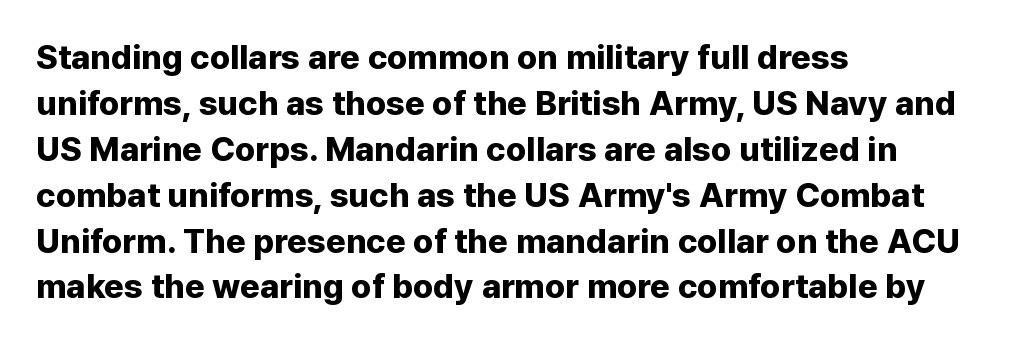
The image shows 34 px bold sans-serif type, upright; set left-aligned, normal line spacing (1.35x), normal letter spacing, not underlined; low stroke contrast and a medium x-height.
